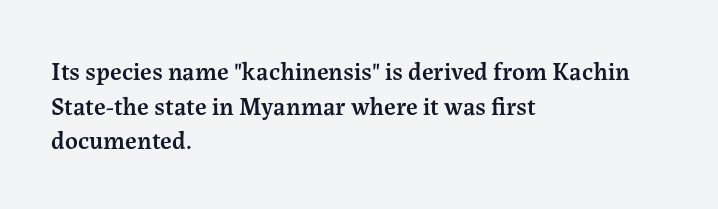
The image shows 25 px text type, upright; set left-aligned, normal line spacing (1.39x), normal letter spacing, not underlined.
